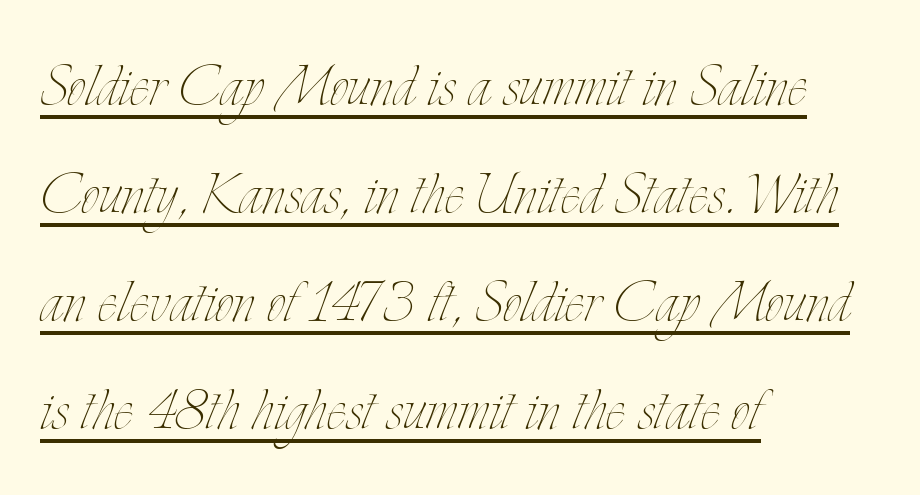
Q: Is the text bold? A: No.
Q: Is the text italic (slanted)? A: Yes.
Q: Is the text underlined? A: Yes.
Q: How is the paragraph aligned? A: Left-aligned.
Q: Is the spacing between letters normal or unusually wide? A: Normal.
Q: Is the spacing between lines tight, normal or loose? A: Normal.
Q: Width (condensed, normal, or wide)? A: Condensed.
Q: Stroke contrast? A: Low.
Q: x-height? A: Small.
Q: Monospaced? A: No.
